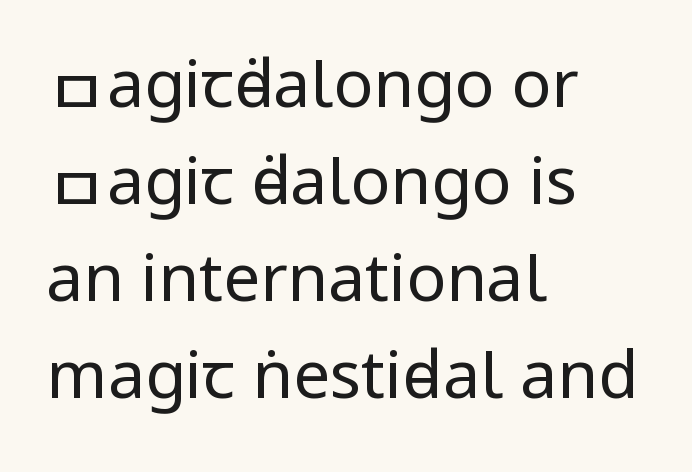
The image shows 66 px regular-weight, condensed sans-serif type, upright; set left-aligned, normal line spacing (1.47x), normal letter spacing, not underlined; low stroke contrast.
